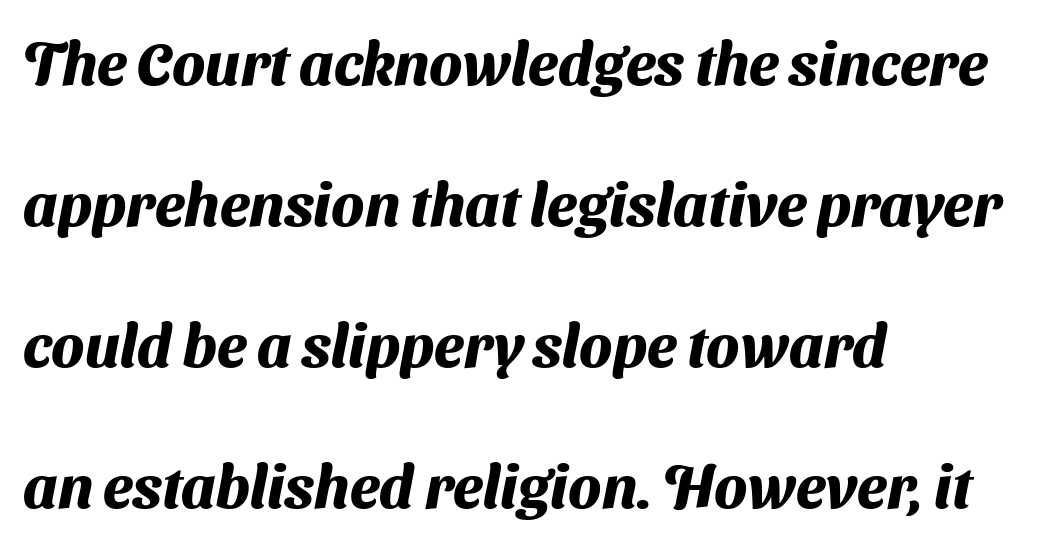
Q: Is the text bold? A: Yes.
Q: Is the typeface a serif or a sans-serif typeface? A: Sans-serif.
Q: Is the text underlined? A: No.
Q: How is the paragraph aligned? A: Left-aligned.
Q: Is the spacing between letters normal or unusually wide? A: Normal.
Q: Is the spacing between lines tight, normal or loose? A: Loose.
Q: Width (condensed, normal, or wide)? A: Normal.
Q: Stroke contrast? A: Medium.
Q: x-height? A: Medium.
Q: Monospaced? A: No.
